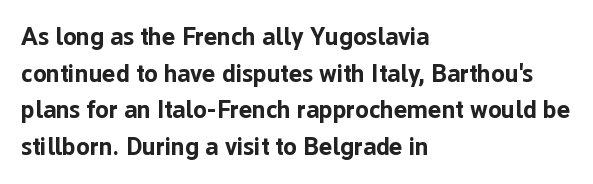
Compared with an ordinary text face, these strokes are far heavier — a full bold. Tall strokes in this sample are plumb rather than angled. Reading down the block, your eye returns to a fixed left position each line. The space directly below the letters is spotless. Leading matches the norm, producing a regular column. The type is set solid horizontally, with unmodified tracking.
